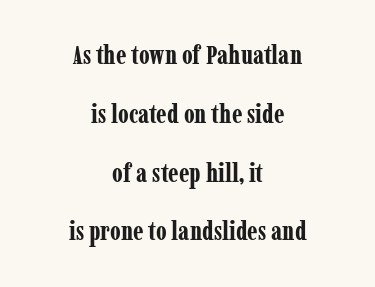
Q: Is the text bold? A: Yes.
Q: Is the text italic (slanted)? A: No, it is upright.
Q: Is the text underlined? A: No.
Q: How is the paragraph aligned? A: Centered.
Q: Is the spacing between letters normal or unusually wide? A: Normal.
Q: Is the spacing between lines tight, normal or loose? A: Loose.
